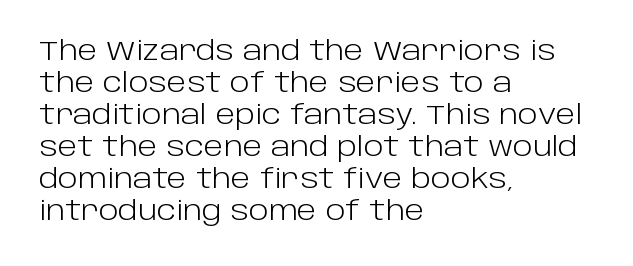
The image shows 26 px text type, upright; set left-aligned, line spacing 1.23x, normal letter spacing, not underlined.
